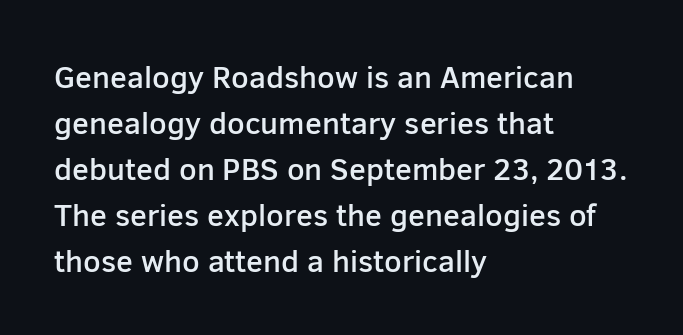
The image shows 31 px semibold sans-serif type, upright; set left-aligned, normal line spacing (1.48x), normal letter spacing, not underlined; low stroke contrast and a medium x-height.
